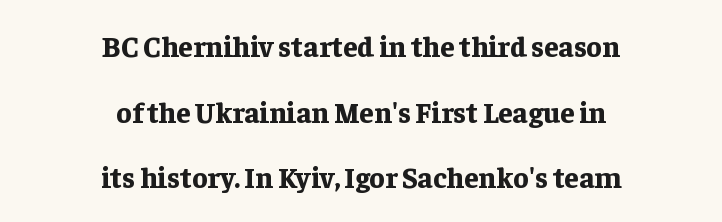
Q: Is the text bold? A: Yes.
Q: Is the text italic (slanted)? A: No, it is upright.
Q: Is the typeface a serif or a sans-serif typeface? A: Serif.
Q: Is the text underlined? A: No.
Q: How is the paragraph aligned? A: Centered.
Q: Is the spacing between letters normal or unusually wide? A: Normal.
Q: Is the spacing between lines tight, normal or loose? A: Loose.
Q: Width (condensed, normal, or wide)? A: Normal.
Q: Stroke contrast? A: Low.
Q: x-height? A: Medium.
Q: Monospaced? A: No.
